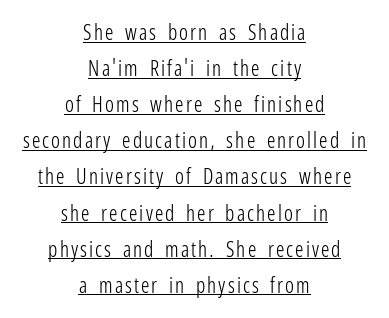
The image shows 21 px text type, upright; set centered, line spacing 1.72x, underlined.
